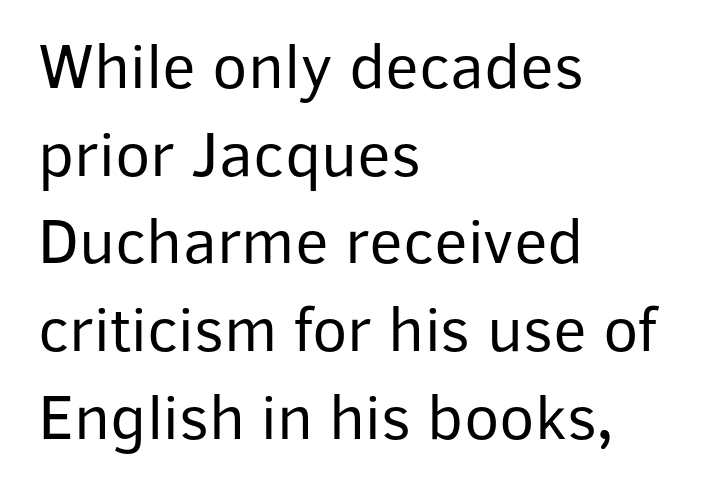
The lettering holds an erect, upright posture throughout. Are there feet on the stems? There aren't — it's a sans. Is this a fixed-width face? No — the glyphs have proportional, varying widths. The compositor pushed each line to the left boundary.
